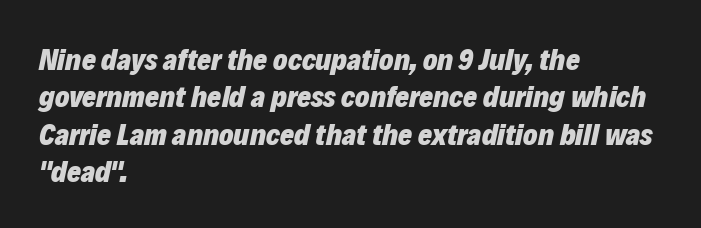
The image shows 30 px heavy type, italic (leaning right); set left-aligned, normal line spacing (1.25x), normal letter spacing, not underlined; low stroke contrast and a medium x-height.
